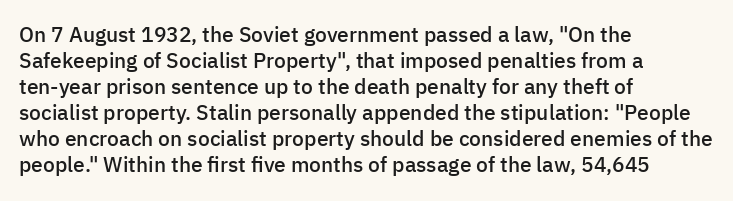
Set as a demibold, roughly 600 on the weight scale. Letter spacing: default. Where is the straight margin? On the left. Designer's note — italics off, roman on. Descenders are the only things crossing below the line.
